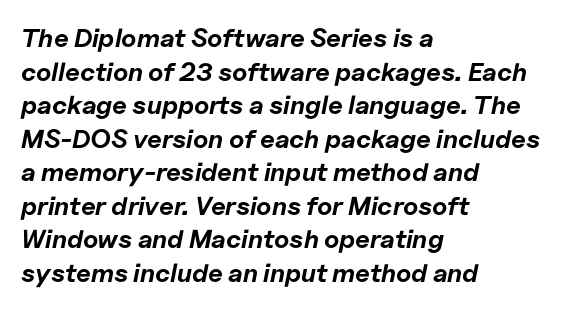
The image shows 26 px bold type, italic (leaning right); set left-aligned, normal line spacing (1.29x), normal letter spacing, not underlined.
